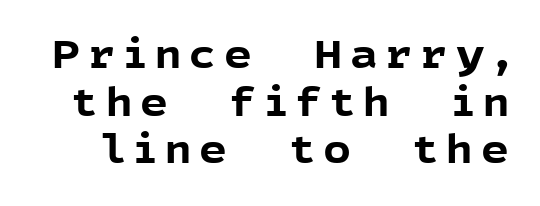
The image shows 39 px bold sans-serif type, upright; set line spacing 1.22x, unusually wide letter spacing (+0.21 em), not underlined; a medium x-height.
